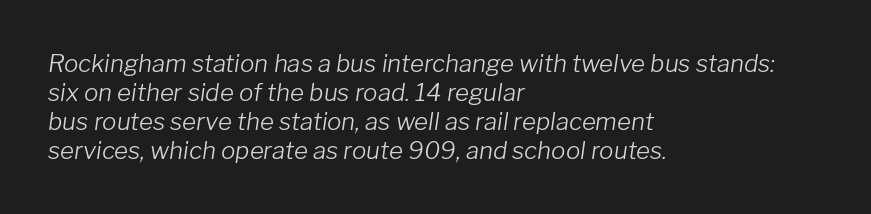
The image shows 24 px text type, italic (leaning right); set left-aligned, line spacing 1.21x, normal letter spacing, not underlined.
